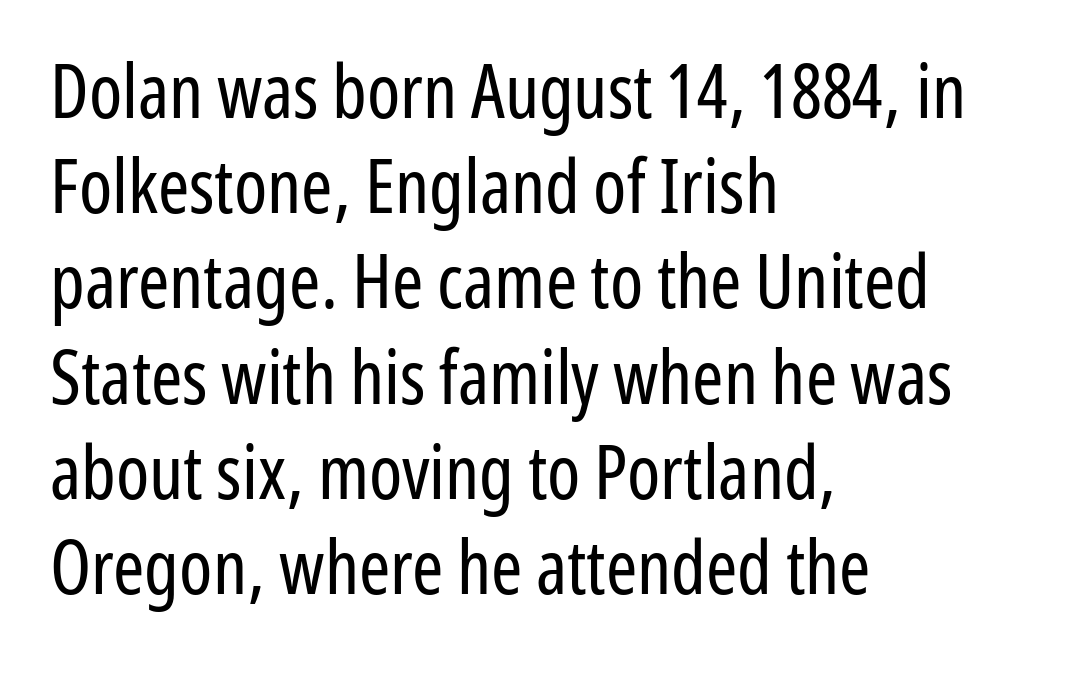
{"serif": "no", "italic": "no", "bold": "no", "weight": "regular", "width": "condensed", "stroke_contrast": "low", "x_height": "medium", "monospaced": "no", "underline": "no", "align": "left", "line_spacing": "normal", "line_spacing_ratio": 1.27, "letter_spacing": "normal", "letter_spacing_em": 0.0, "glyph_px": 75}
